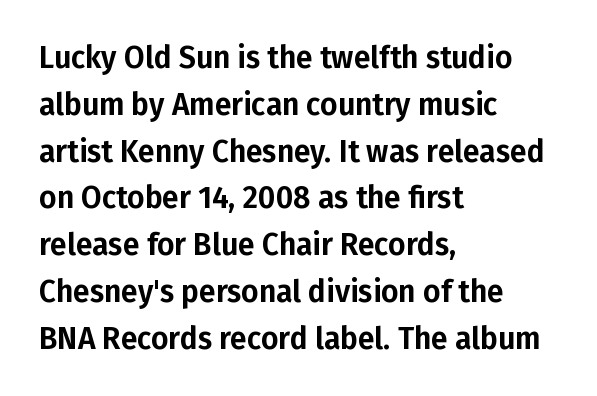
Q: Is the text italic (slanted)? A: No, it is upright.
Q: Is the typeface a serif or a sans-serif typeface? A: Sans-serif.
Q: Is the text underlined? A: No.
Q: How is the paragraph aligned? A: Left-aligned.
Q: Is the spacing between letters normal or unusually wide? A: Normal.
Q: Is the spacing between lines tight, normal or loose? A: Normal.
Q: Width (condensed, normal, or wide)? A: Normal.
Q: Stroke contrast? A: Low.
Q: x-height? A: Medium.
Q: Monospaced? A: No.
